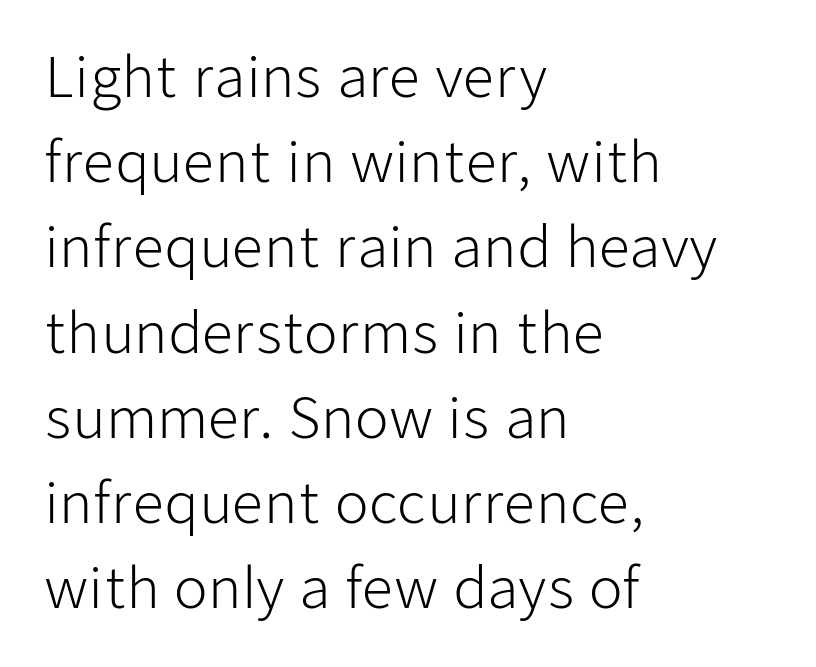
{"serif": "no", "italic": "no", "bold": "no", "weight": "light", "width": "normal", "stroke_contrast": "low", "x_height": "medium", "monospaced": "no", "underline": "no", "align": "left", "line_spacing": "normal", "line_spacing_ratio": 1.55, "letter_spacing": "normal", "letter_spacing_em": 0.0, "glyph_px": 55}
